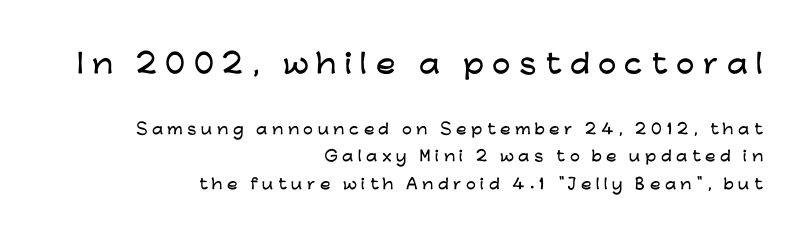
The image shows 26 px text type, upright; set right-aligned, loose line spacing (1.99x), unusually wide letter spacing (+0.32 em), not underlined; the first (top) block is 1.86x larger.
